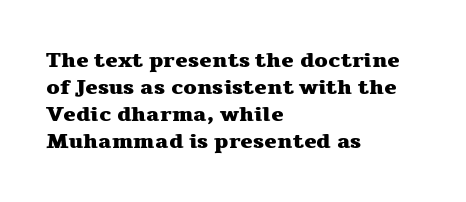
{"italic": "no", "bold": "yes", "underline": "no", "align": "left", "line_spacing": "normal", "line_spacing_ratio": 1.28, "letter_spacing": "normal", "letter_spacing_em": 0.0, "glyph_px": 21}
